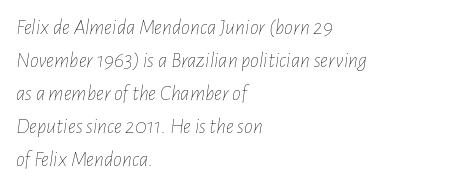
Observe the ordinary spacing: letters are neighbours, not strangers. Type without underlining. Quick note: interline space is typical. The setting favours the left margin, as ordinary paragraphs usually do. The cut favours lightness, reaching ordinary text weight at its darkest. When letters slant like this, we call the style italic.
